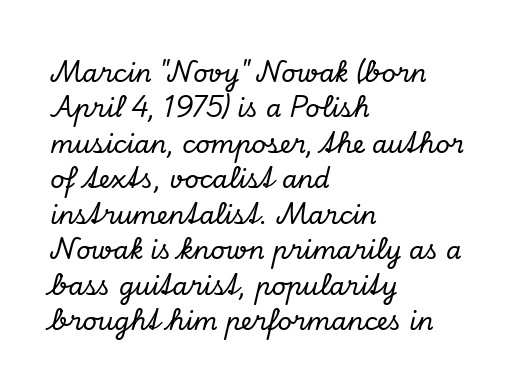
{"italic": "yes", "lean": "right", "slant_degrees": 13, "underline": "no", "align": "left", "line_spacing": "normal", "line_spacing_ratio": 1.42, "letter_spacing": "normal", "letter_spacing_em": 0.0, "glyph_px": 25}
